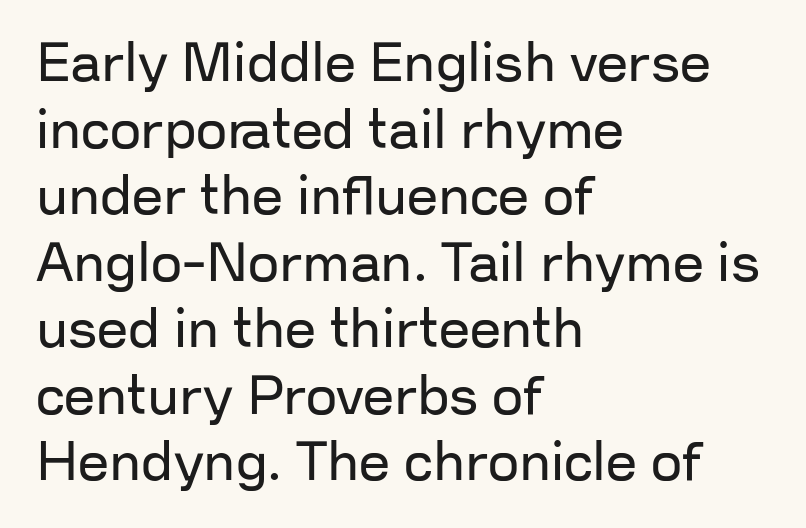
{"serif": "no", "italic": "no", "bold": "no", "weight": "regular", "width": "normal", "stroke_contrast": "low", "x_height": "medium", "monospaced": "no", "underline": "no", "align": "left", "line_spacing_ratio": 1.21, "letter_spacing": "normal", "letter_spacing_em": 0.0, "glyph_px": 55}
